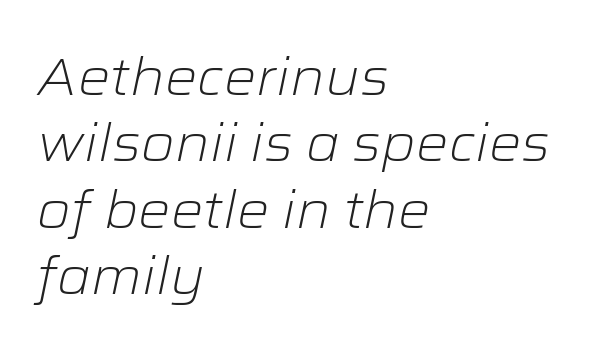
These lines are rendered in a variable-pitch font. Stroke thickness stays within the range of a standard reading face or lighter. The rag falls on the right side of this text block. The foot of each line stays bare and open.
